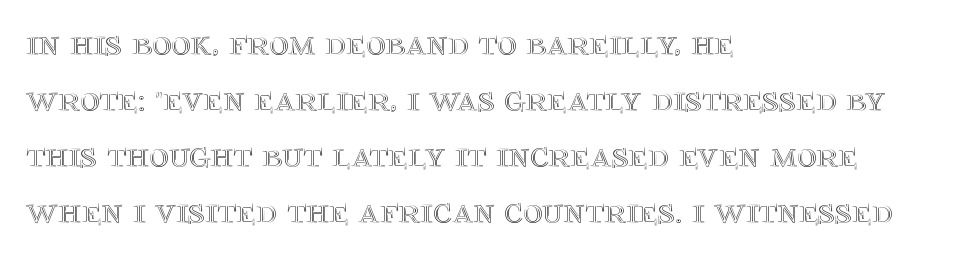
Q: Is the text italic (slanted)? A: No, it is upright.
Q: Is the text underlined? A: No.
Q: How is the paragraph aligned? A: Left-aligned.
Q: Is the spacing between letters normal or unusually wide? A: Normal.
Q: Is the spacing between lines tight, normal or loose? A: Normal.
Q: Width (condensed, normal, or wide)? A: Normal.
Q: x-height? A: Large.
Q: Monospaced? A: No.
